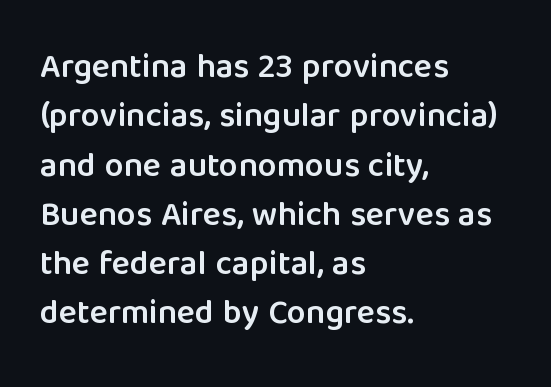
{"serif": "no", "italic": "no", "bold": "semi", "weight": "semibold", "width": "normal", "stroke_contrast": "low", "x_height": "medium", "monospaced": "no", "underline": "no", "align": "left", "line_spacing": "normal", "line_spacing_ratio": 1.45, "letter_spacing": "normal", "letter_spacing_em": 0.0, "glyph_px": 34}
